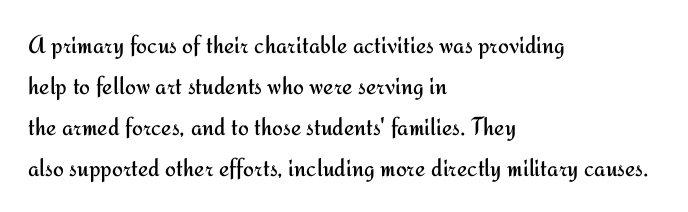
Q: Is the text bold? A: No.
Q: Is the text italic (slanted)? A: No, it is upright.
Q: Is the text underlined? A: No.
Q: How is the paragraph aligned? A: Left-aligned.
Q: Is the spacing between letters normal or unusually wide? A: Normal.
Q: Is the spacing between lines tight, normal or loose? A: Normal.
